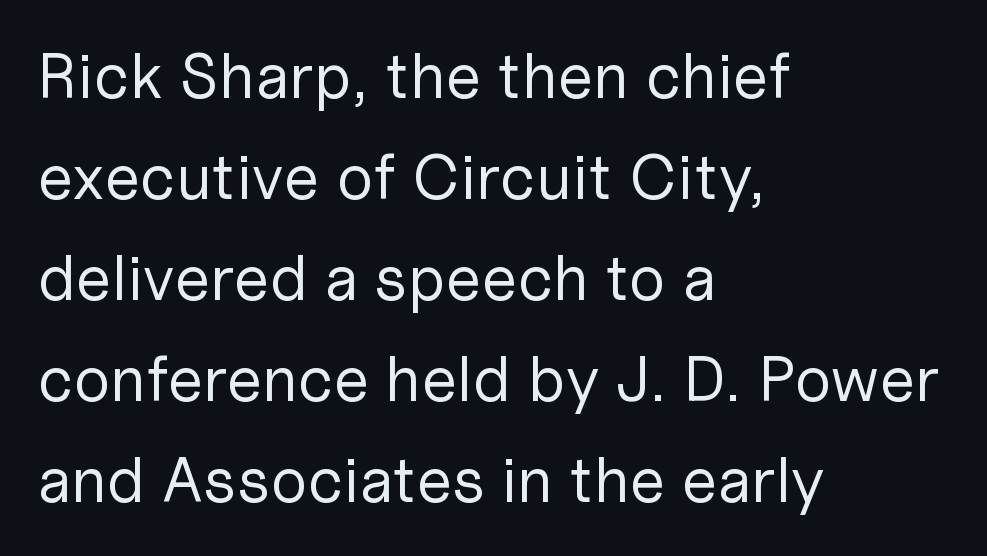
Q: Is the text bold? A: No.
Q: Is the text italic (slanted)? A: No, it is upright.
Q: Is the typeface a serif or a sans-serif typeface? A: Sans-serif.
Q: Is the text underlined? A: No.
Q: How is the paragraph aligned? A: Left-aligned.
Q: Is the spacing between letters normal or unusually wide? A: Normal.
Q: Is the spacing between lines tight, normal or loose? A: Normal.
Q: Width (condensed, normal, or wide)? A: Normal.
Q: Stroke contrast? A: Low.
Q: x-height? A: Medium.
Q: Monospaced? A: No.
